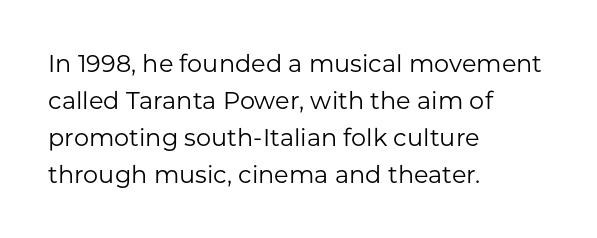
Vertical strokes here are truly vertical. Every row of glyphs begins at an identical x-position on the left. Between one letter and the next there's only the usual sliver of space. Only glyphs here, with clear space below each row.
